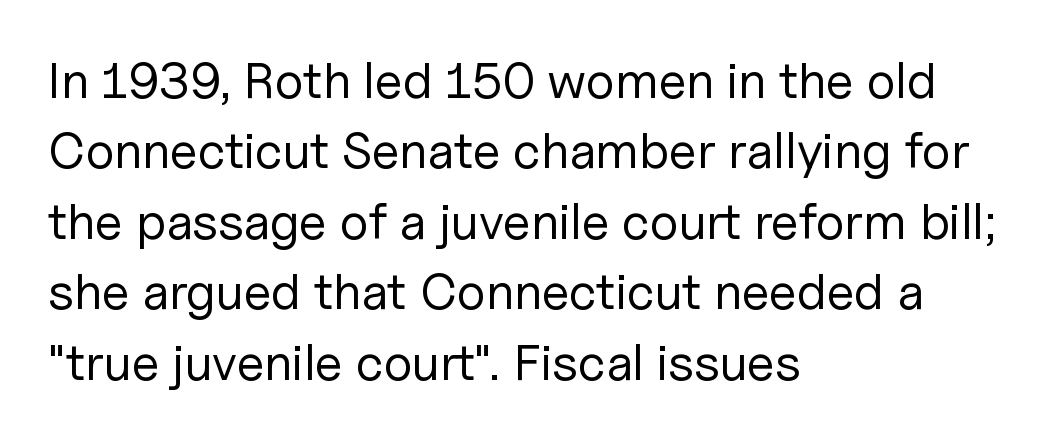
{"serif": "no", "italic": "no", "bold": "no", "weight": "regular", "width": "normal", "stroke_contrast": "low", "x_height": "medium", "monospaced": "no", "underline": "no", "align": "left", "line_spacing": "normal", "line_spacing_ratio": 1.38, "letter_spacing": "normal", "letter_spacing_em": 0.0, "glyph_px": 51}
